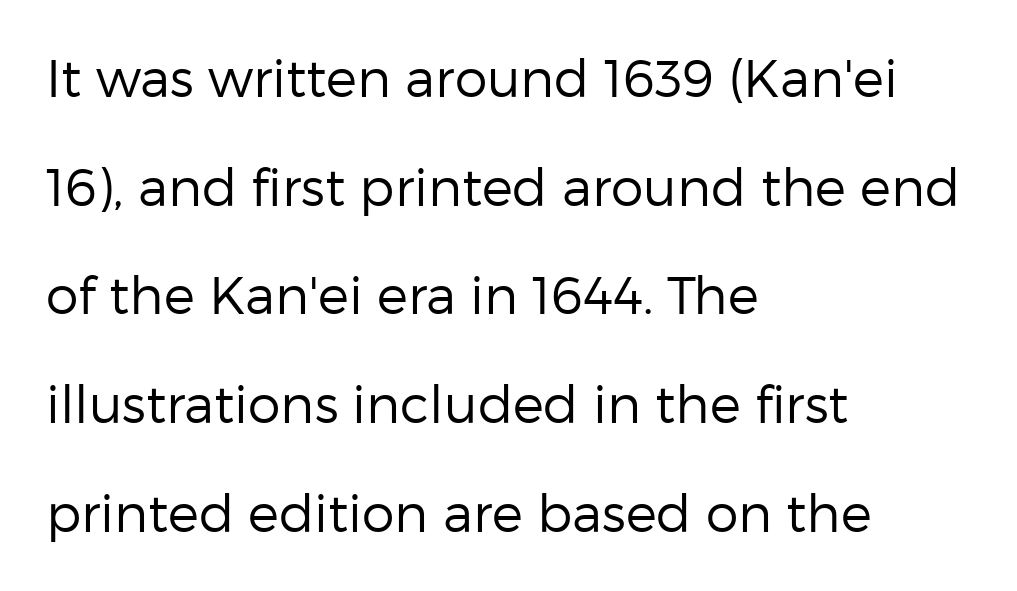
The passage is arranged the way most books set body copy — flush left. Nobody touched the tracking dial on this one. Note: no serifs on the glyphs. Spacing verdict: proportional, widths tailored to each character. Italic? Not at all — the glyphs are vertical. No heavy texture on the line: the type isn't bold.
